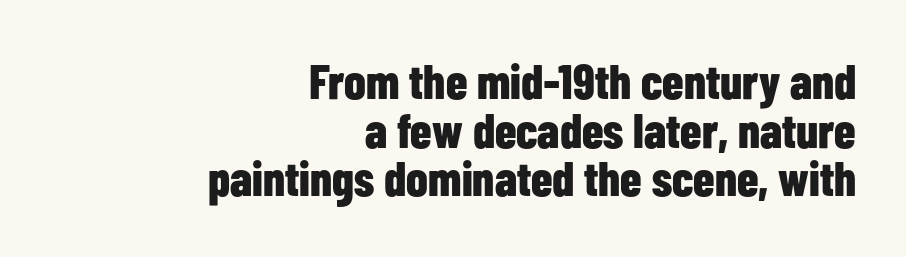
{"serif": "no", "italic": "no", "bold": "yes", "weight": "bold", "width": "condensed", "stroke_contrast": "low", "x_height": "medium", "monospaced": "no", "underline": "no", "align": "right", "line_spacing": "tight", "line_spacing_ratio": 0.99, "letter_spacing": "normal", "letter_spacing_em": 0.0, "glyph_px": 49}
